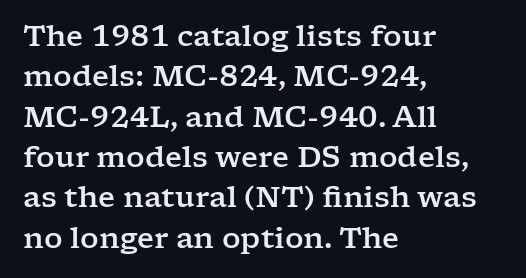
Q: Is the text italic (slanted)? A: No, it is upright.
Q: Is the typeface a serif or a sans-serif typeface? A: Serif.
Q: Is the text underlined? A: No.
Q: How is the paragraph aligned? A: Left-aligned.
Q: Is the spacing between letters normal or unusually wide? A: Normal.
Q: Is the spacing between lines tight, normal or loose? A: Normal.
Q: Width (condensed, normal, or wide)? A: Wide.
Q: Stroke contrast? A: Low.
Q: x-height? A: Medium.
Q: Monospaced? A: No.
